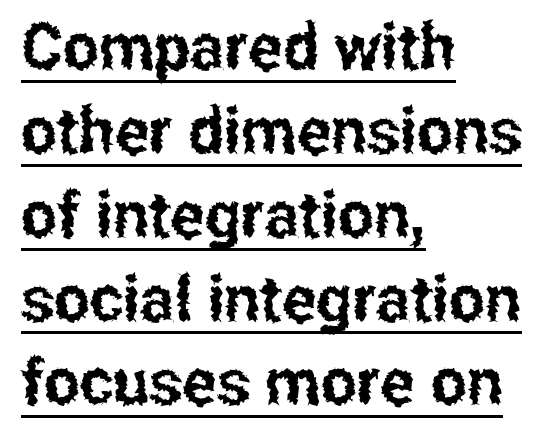
The image shows 64 px condensed sans-serif type, upright; set left-aligned, normal line spacing (1.31x), normal letter spacing, underlined; low stroke contrast and a medium x-height.
